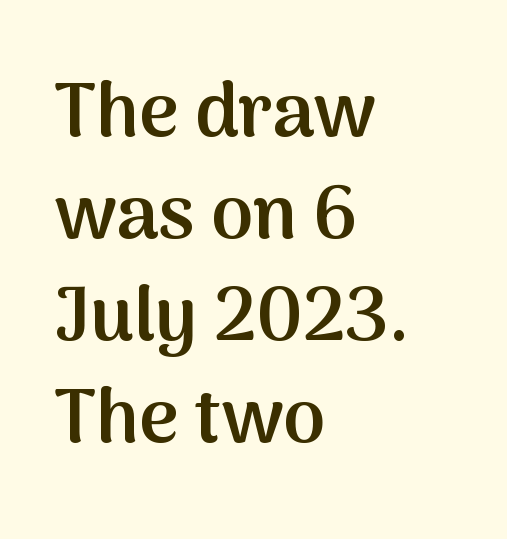
The image shows 76 px semibold sans-serif type, upright; set left-aligned, normal line spacing (1.34x), normal letter spacing, not underlined; medium stroke contrast and a medium x-height.
